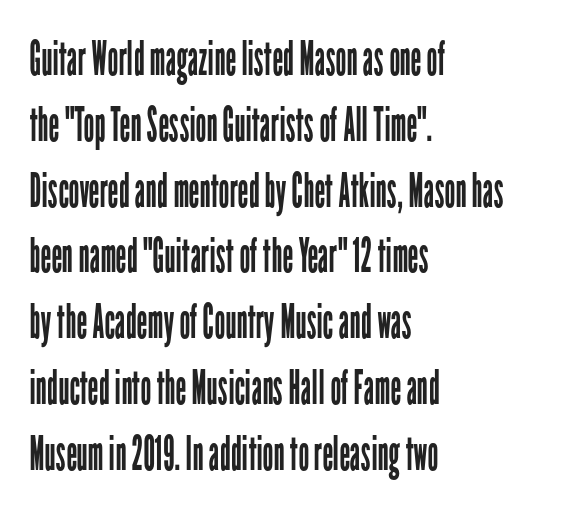
The image shows 48 px regular-weight, condensed sans-serif type, upright; set left-aligned, normal line spacing (1.37x), normal letter spacing, not underlined; low stroke contrast and a medium x-height.
